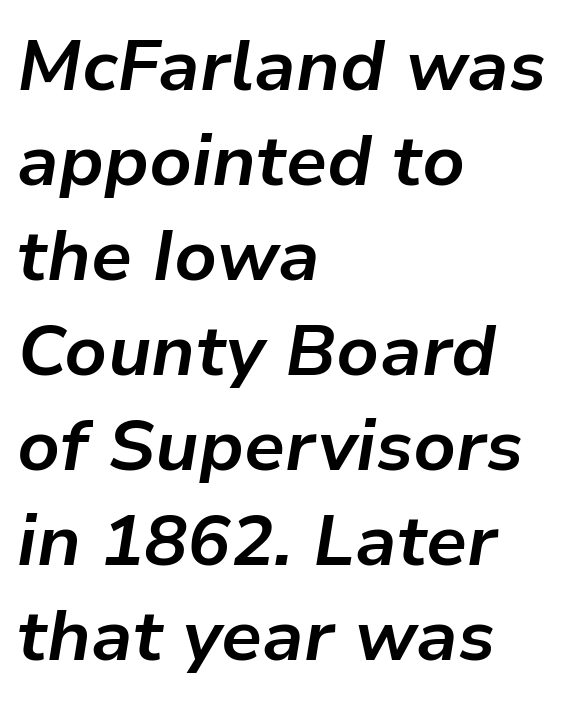
{"italic": "yes", "lean": "right", "slant_degrees": 9, "bold": "yes", "weight": "bold", "width": "normal", "stroke_contrast": "low", "x_height": "medium", "monospaced": "no", "underline": "no", "align": "left", "line_spacing": "normal", "line_spacing_ratio": 1.32, "letter_spacing": "normal", "letter_spacing_em": 0.0, "glyph_px": 72}
